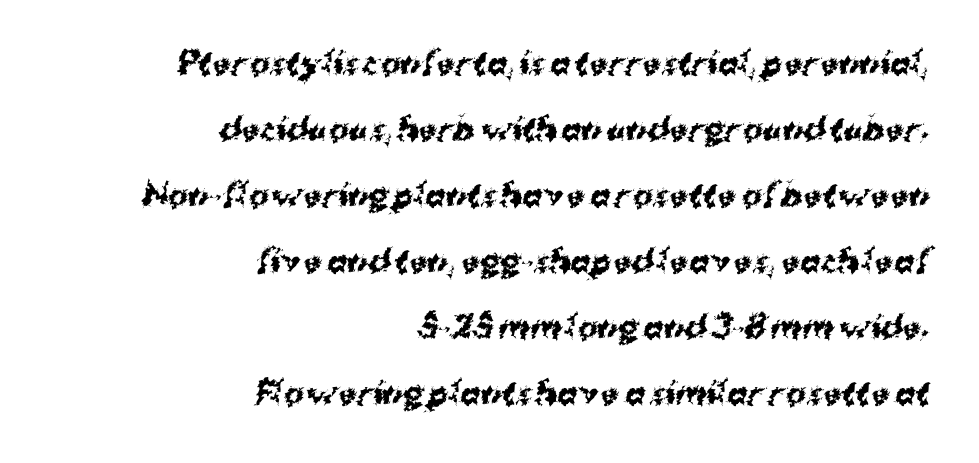
Right-aligned paragraph, ragged on the left. Weight: bold. There is no visible air inserted between adjacent glyphs. How would I describe the line gaps? Wide and relaxed.
